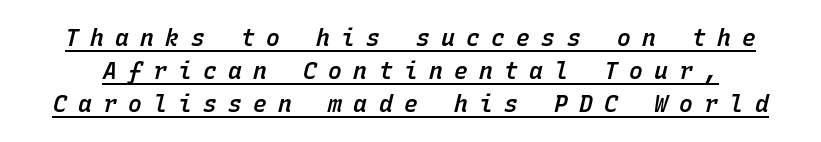
The image shows 23 px text type, italic (leaning right); set normal line spacing (1.43x), unusually wide letter spacing (+0.49 em), underlined.
